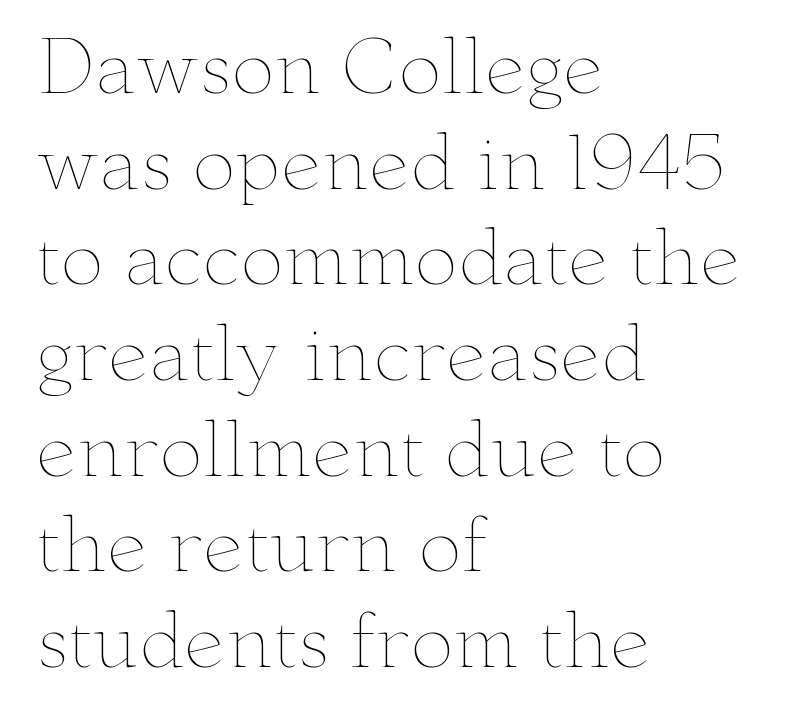
The image shows 73 px thin, wide type, upright; set left-aligned, normal line spacing (1.31x), normal letter spacing, not underlined; low stroke contrast and a small x-height.
